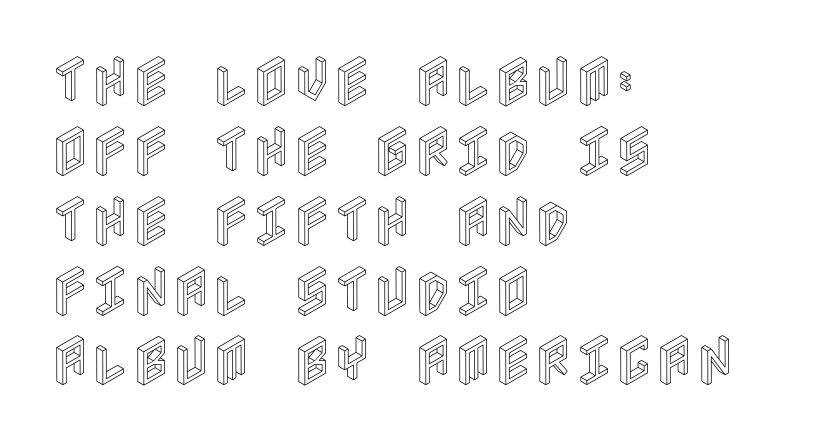
Teacher's note: observe the even left margin — that is flush-left alignment. Rule under the text: the space is simply empty. No italicization has been applied; the sample stays upright. How would I describe the line gaps? Plain and ordinary.
